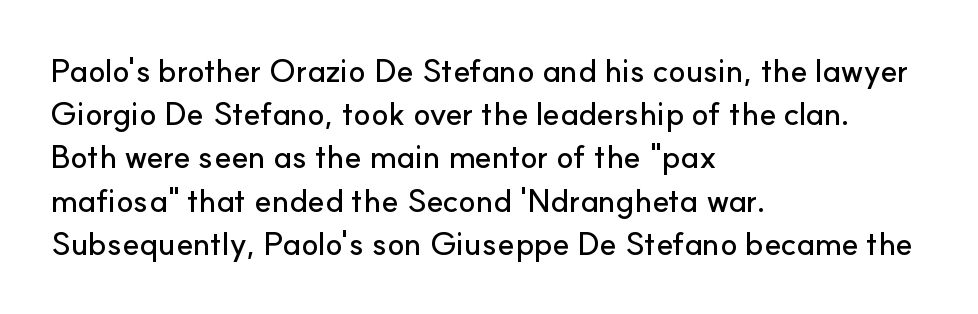
Horizontally, the lines are justified to the leading edge only. Posture: upright roman. The letters sit at their default tracking, neither squeezed nor spread. Note: no serifs on the glyphs. Vertical spacing — default.
